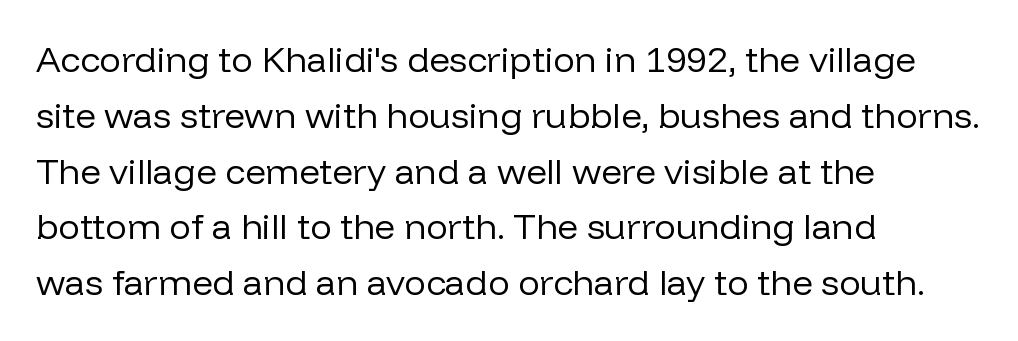
The image shows 36 px regular-weight sans-serif type, upright; set left-aligned, normal line spacing (1.55x), normal letter spacing, not underlined; low stroke contrast and a medium x-height.
